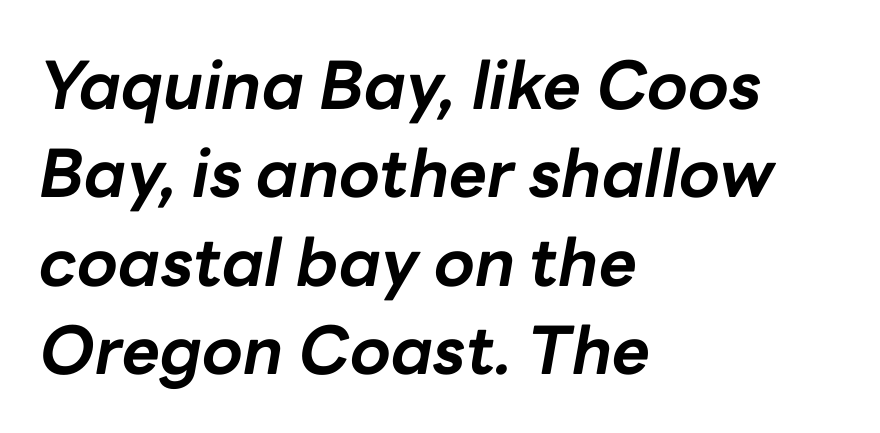
Q: Is the text bold? A: Yes.
Q: Is the text italic (slanted)? A: Yes, it leans right by about 10 degrees.
Q: Is the text underlined? A: No.
Q: How is the paragraph aligned? A: Left-aligned.
Q: Is the spacing between letters normal or unusually wide? A: Normal.
Q: Is the spacing between lines tight, normal or loose? A: Normal.
Q: Width (condensed, normal, or wide)? A: Normal.
Q: Stroke contrast? A: Low.
Q: x-height? A: Medium.
Q: Monospaced? A: No.
